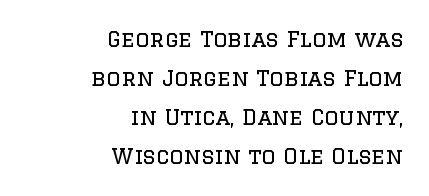
{"italic": "no", "bold": "no", "underline": "no", "align": "right", "line_spacing_ratio": 1.78, "letter_spacing": "normal", "letter_spacing_em": 0.0, "glyph_px": 22}
